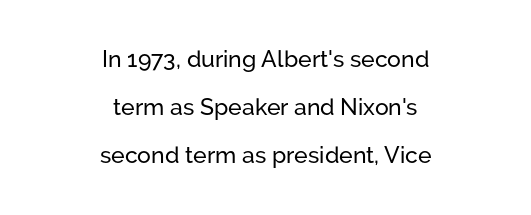
The zone under the glyphs is completely vacant. This sample uses an upright cut, with every glyph sitting square on the baseline. Here the glyphs are tracked normally, forming tight word shapes. The rendering positions every line midway between the sides. One glance says open: line gaps are wider than usual.
